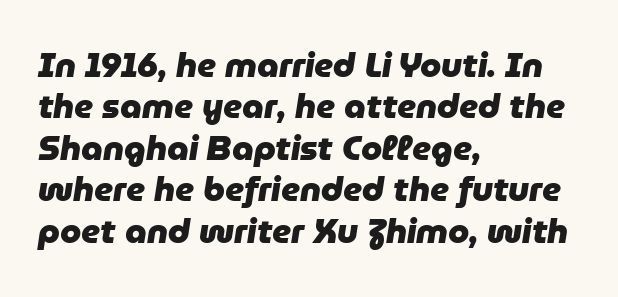
{"italic": "yes", "lean": "right", "slant_degrees": 9, "bold": "yes", "weight": "heavy", "width": "normal", "stroke_contrast": "low", "x_height": "medium", "monospaced": "no", "underline": "no", "align": "left", "line_spacing_ratio": 1.22, "letter_spacing": "normal", "letter_spacing_em": 0.0, "glyph_px": 34}
